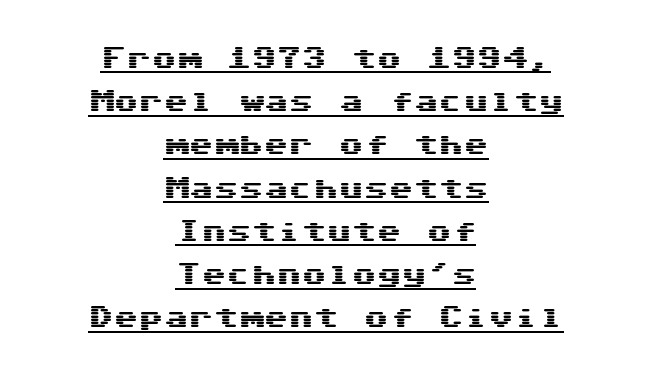
The rendering uses the underline text-decoration. Alignment: centered. The tracking reads as untouched default to a designer's eye. Tall strokes in this sample are plumb rather than angled.
